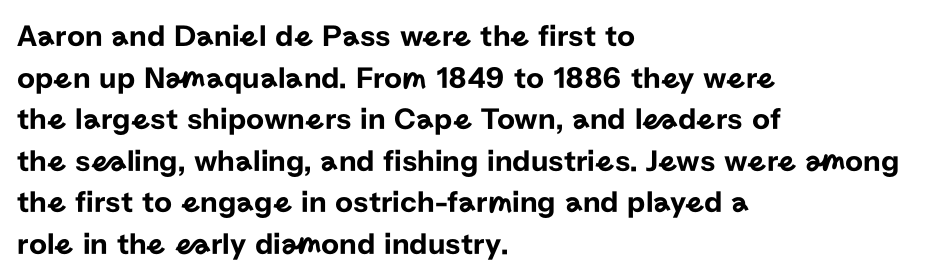
Q: Is the text italic (slanted)? A: No, it is upright.
Q: Is the typeface a serif or a sans-serif typeface? A: Sans-serif.
Q: Is the text underlined? A: No.
Q: How is the paragraph aligned? A: Left-aligned.
Q: Is the spacing between letters normal or unusually wide? A: Normal.
Q: Is the spacing between lines tight, normal or loose? A: Normal.
Q: Width (condensed, normal, or wide)? A: Normal.
Q: Stroke contrast? A: Low.
Q: x-height? A: Medium.
Q: Monospaced? A: No.
